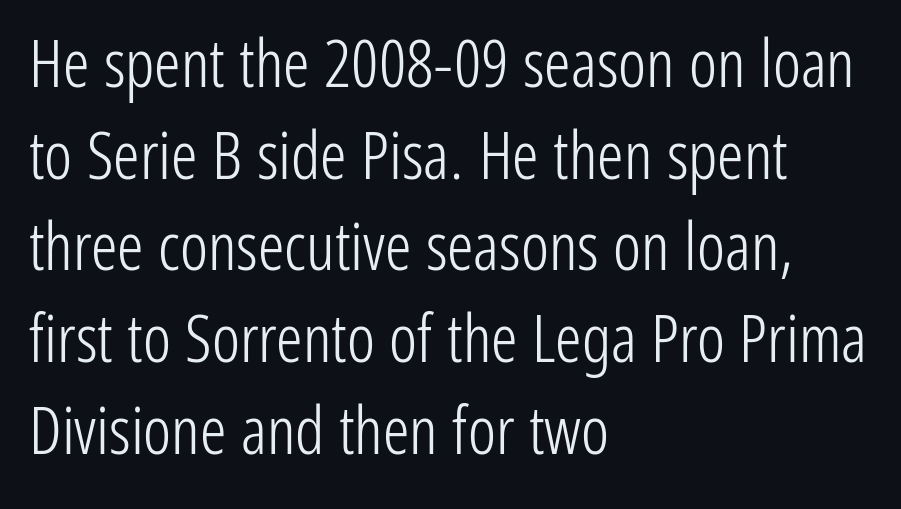
{"serif": "no", "italic": "no", "bold": "no", "weight": "light", "width": "condensed", "stroke_contrast": "low", "x_height": "medium", "monospaced": "no", "underline": "no", "align": "left", "line_spacing": "normal", "line_spacing_ratio": 1.39, "letter_spacing": "normal", "letter_spacing_em": 0.0, "glyph_px": 66}
